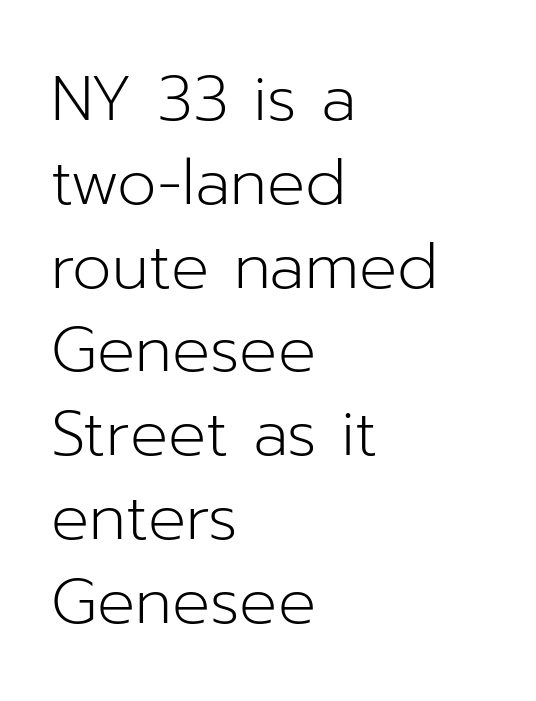
These lines are set flush left with a ragged right edge. Underline: absent. Standard letterfit; no display-style spreading of the glyphs. The face used here is a sans, in the tradition of grotesques and geometrics.
